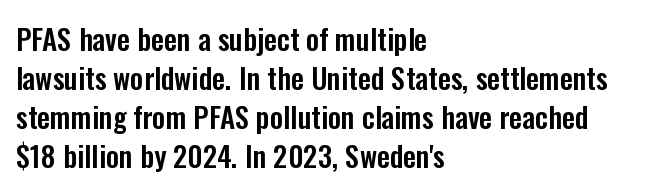
{"serif": "no", "italic": "no", "width": "condensed", "stroke_contrast": "low", "x_height": "medium", "monospaced": "no", "underline": "no", "align": "left", "line_spacing": "normal", "line_spacing_ratio": 1.35, "letter_spacing": "normal", "letter_spacing_em": 0.0, "glyph_px": 29}
